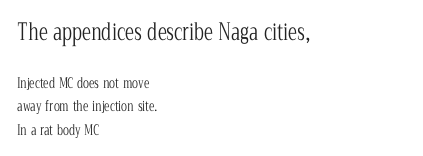
{"italic": "no", "bold": "no", "underline": "no", "align": "left", "line_spacing": "normal", "line_spacing_ratio": 1.67, "letter_spacing": "normal", "letter_spacing_em": 0.0, "larger_block": "first", "size_ratio": 1.64, "glyph_px": 23}
